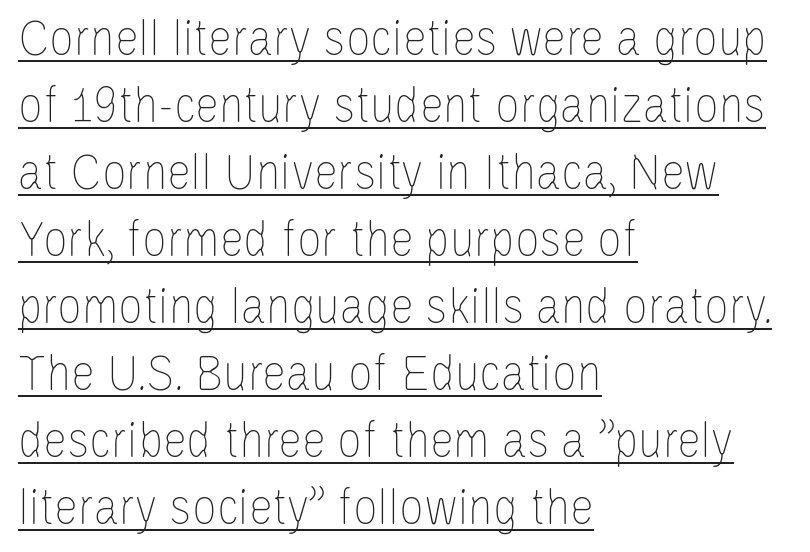
A roman cut, with each character standing at attention. The letterforms sit shoulder to shoulder at normal distance. Looks like regular typesetting: each glyph gets only the width it needs. The typesetter chose a ragged-right arrangement here. Counters stay open thanks to moderate or lighter strokes.
